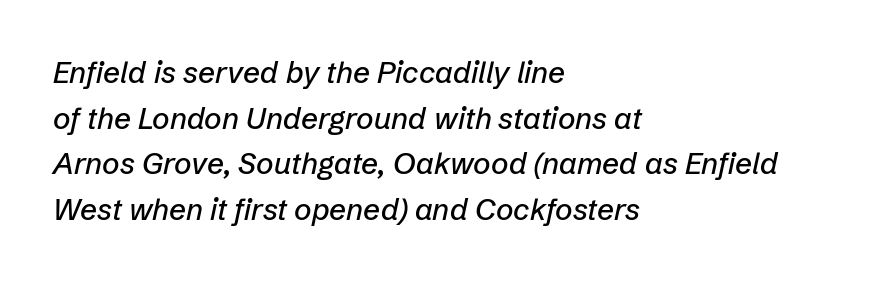
Q: Is the text italic (slanted)? A: Yes, it leans right by about 12 degrees.
Q: Is the text underlined? A: No.
Q: How is the paragraph aligned? A: Left-aligned.
Q: Is the spacing between letters normal or unusually wide? A: Normal.
Q: Is the spacing between lines tight, normal or loose? A: Normal.
Q: Width (condensed, normal, or wide)? A: Normal.
Q: Stroke contrast? A: Low.
Q: x-height? A: Medium.
Q: Monospaced? A: No.
